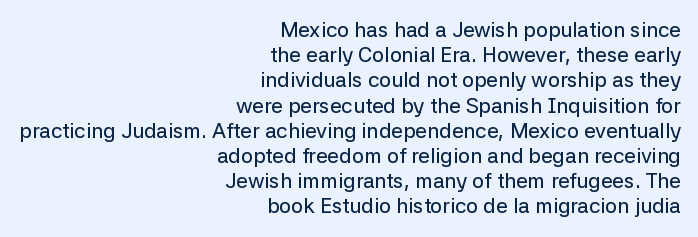
Descender tails drop into unmarked territory. The lines are quadded right. This sample uses an upright cut, with every glyph sitting square on the baseline. The passage shown has conventional tracking throughout.
